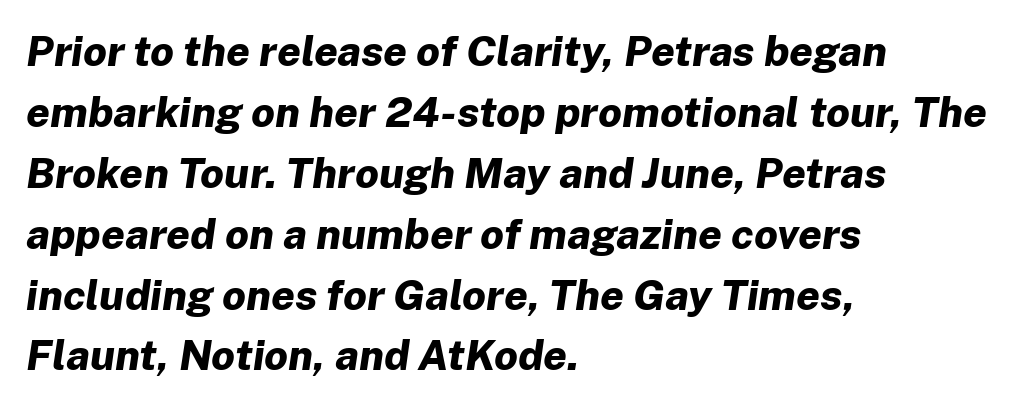
The image shows 42 px bold type, italic (leaning right); set left-aligned, normal line spacing (1.45x), normal letter spacing, not underlined; low stroke contrast and a medium x-height.
